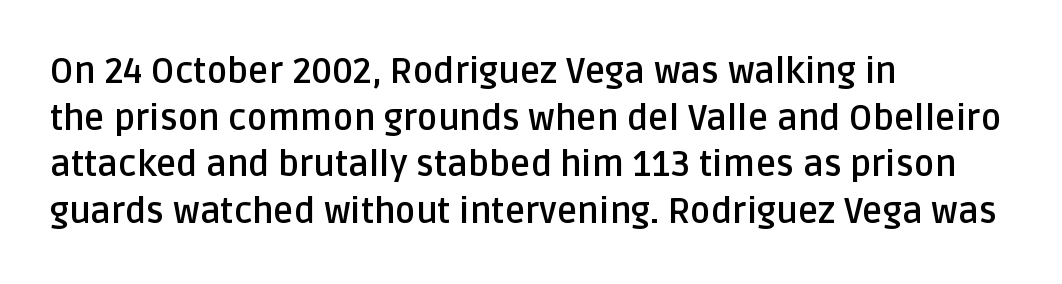
Descenders hang freely into open space. The rendering uses natural spacing where letterforms have individual widths. Regarding serifs, this sample does without them. Does extra space separate the letters? No, they use regular spacing.
